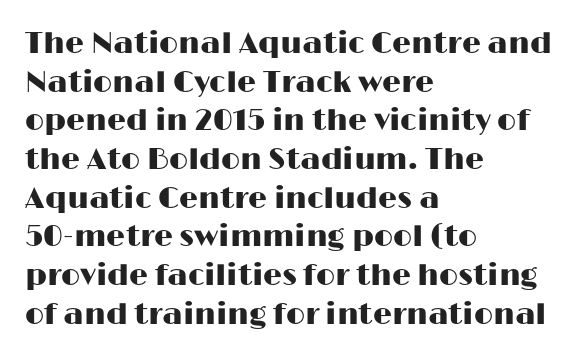
{"serif": "no", "italic": "no", "width": "wide", "stroke_contrast": "high", "x_height": "medium", "monospaced": "no", "underline": "no", "align": "left", "line_spacing": "normal", "line_spacing_ratio": 1.29, "letter_spacing": "normal", "letter_spacing_em": 0.0, "glyph_px": 30}
